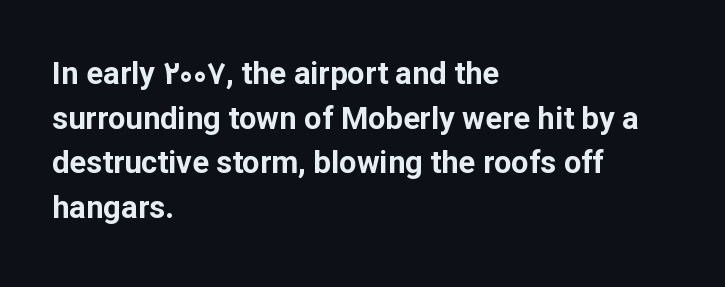
The glyphs are unaccompanied by any horizontal stroke below them. You could call the tracking neutral — neither tight nor loose. Stroke thickness is high; the sample reads as a true bold. Italic? Not at all — the glyphs are vertical. The face used here is proportionally spaced, like ordinary book or web type.
